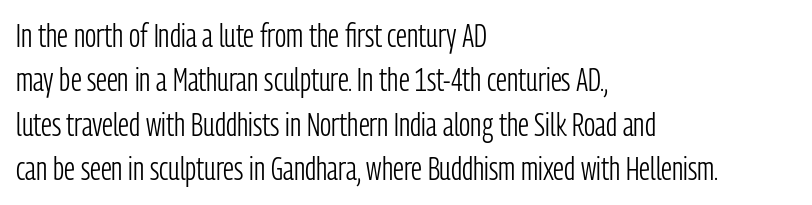
{"serif": "no", "italic": "no", "bold": "no", "weight": "light", "width": "condensed", "stroke_contrast": "low", "x_height": "medium", "monospaced": "no", "underline": "no", "align": "left", "line_spacing": "normal", "line_spacing_ratio": 1.39, "letter_spacing": "normal", "letter_spacing_em": 0.0, "glyph_px": 32}
